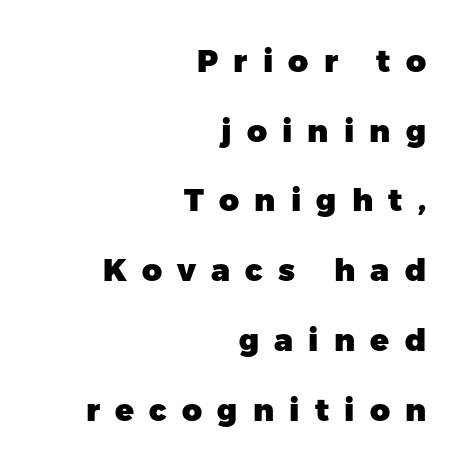
{"serif": "no", "italic": "no", "bold": "yes", "weight": "heavy", "width": "normal", "stroke_contrast": "low", "x_height": "medium", "monospaced": "no", "underline": "no", "align": "right", "line_spacing": "loose", "line_spacing_ratio": 2.25, "letter_spacing": "wide", "letter_spacing_em": 0.49, "glyph_px": 31}
